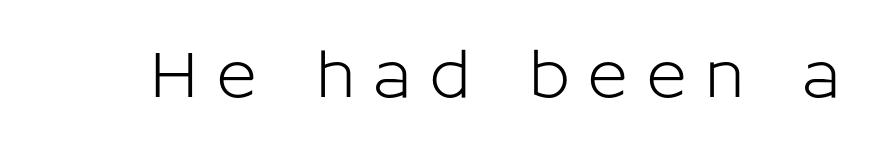
Q: Is the text italic (slanted)? A: No, it is upright.
Q: Is the typeface a serif or a sans-serif typeface? A: Sans-serif.
Q: Is the text underlined? A: No.
Q: Is the spacing between letters normal or unusually wide? A: Unusually wide.
Q: Width (condensed, normal, or wide)? A: Normal.
Q: Stroke contrast? A: Low.
Q: x-height? A: Medium.
Q: Monospaced? A: No.
